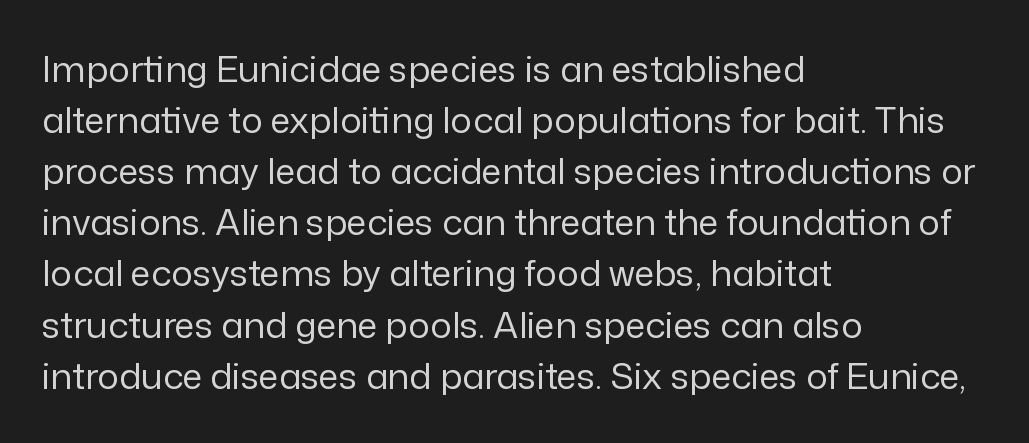
The lettering holds an erect, upright posture throughout. Any mark beneath the type? The region is blank. Does the type have serifs? No, each stem ends abruptly. The setting favours the left margin, as ordinary paragraphs usually do. No extra ink here — the face is not bold. Think of a printed novel: that variable character pitch is what you see here.
